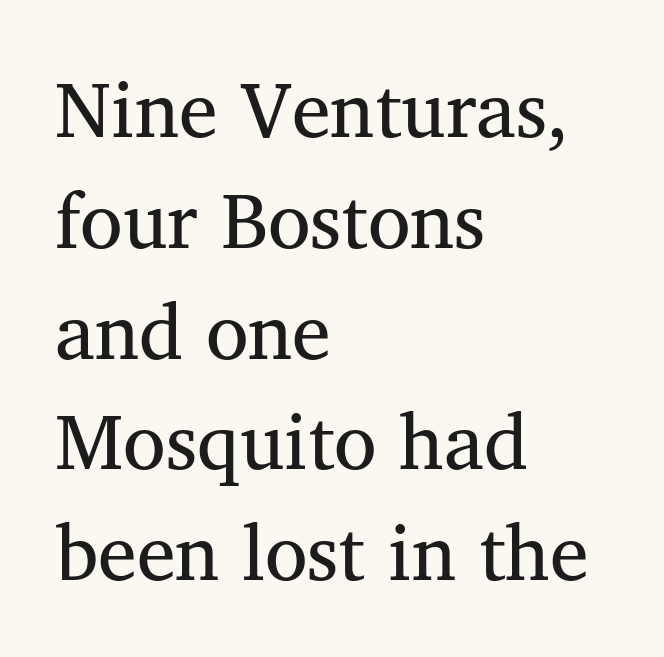
Spacing between characters is what you'd get straight out of the box. The rendering anchors every line to the left-hand side. A light-to-regular cut is what we see here. Posture: straight, roman, zero tilt.
